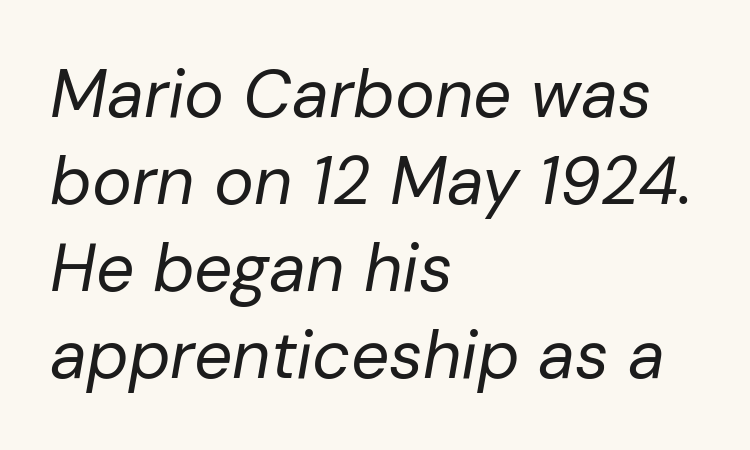
Q: Is the text bold? A: No.
Q: Is the text italic (slanted)? A: Yes, it leans right by about 10 degrees.
Q: Is the text underlined? A: No.
Q: How is the paragraph aligned? A: Left-aligned.
Q: Is the spacing between letters normal or unusually wide? A: Normal.
Q: Is the spacing between lines tight, normal or loose? A: Normal.
Q: Width (condensed, normal, or wide)? A: Normal.
Q: Stroke contrast? A: Low.
Q: x-height? A: Medium.
Q: Monospaced? A: No.
